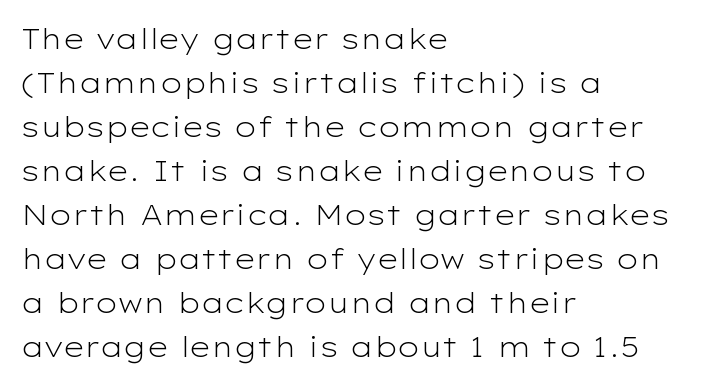
The image shows 28 px light, wide sans-serif type, upright; set left-aligned, normal line spacing (1.57x), normal letter spacing, not underlined; low stroke contrast and a medium x-height.
